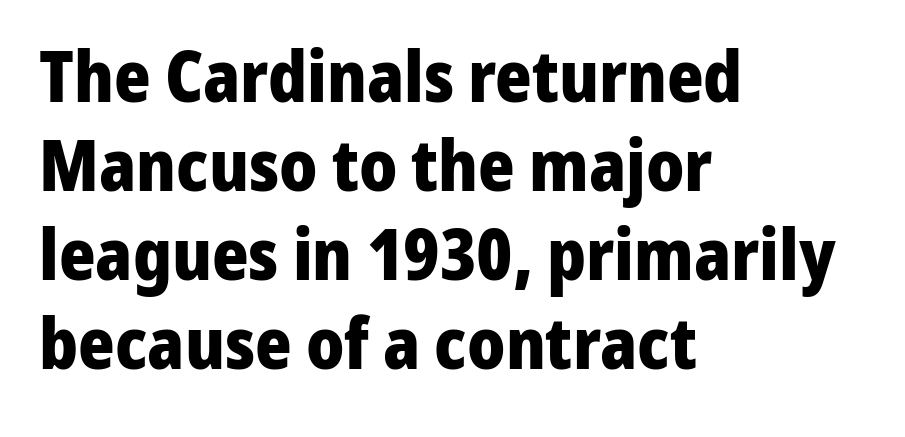
Q: Is the text bold? A: Yes.
Q: Is the text italic (slanted)? A: No, it is upright.
Q: Is the typeface a serif or a sans-serif typeface? A: Sans-serif.
Q: Is the text underlined? A: No.
Q: How is the paragraph aligned? A: Left-aligned.
Q: Is the spacing between letters normal or unusually wide? A: Normal.
Q: Is the spacing between lines tight, normal or loose? A: Normal.
Q: Width (condensed, normal, or wide)? A: Normal.
Q: Stroke contrast? A: Low.
Q: x-height? A: Medium.
Q: Monospaced? A: No.
